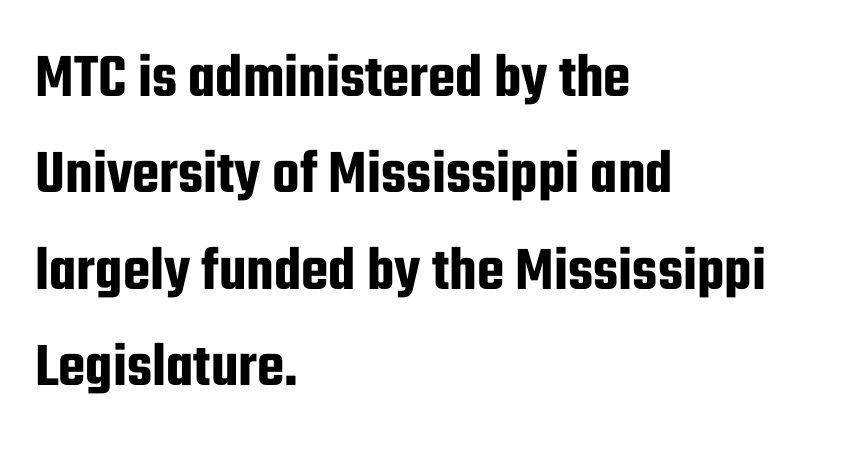
Has an underline been added? It has not. A normal amount of white space separates one row of letters from the next. Unlike a traditional serif, this face leaves its strokes unadorned. Style check: upright. Each letter keeps its own natural width here, so spacing adapts to shape.
